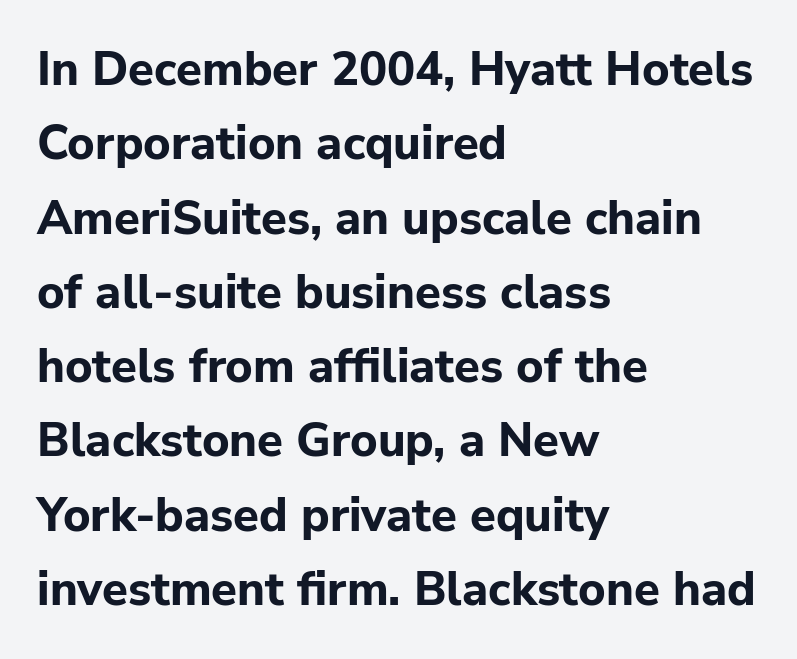
Q: Is the text bold? A: Yes.
Q: Is the text italic (slanted)? A: No, it is upright.
Q: Is the typeface a serif or a sans-serif typeface? A: Sans-serif.
Q: Is the text underlined? A: No.
Q: How is the paragraph aligned? A: Left-aligned.
Q: Is the spacing between letters normal or unusually wide? A: Normal.
Q: Is the spacing between lines tight, normal or loose? A: Normal.
Q: Width (condensed, normal, or wide)? A: Normal.
Q: Stroke contrast? A: Low.
Q: x-height? A: Medium.
Q: Monospaced? A: No.
